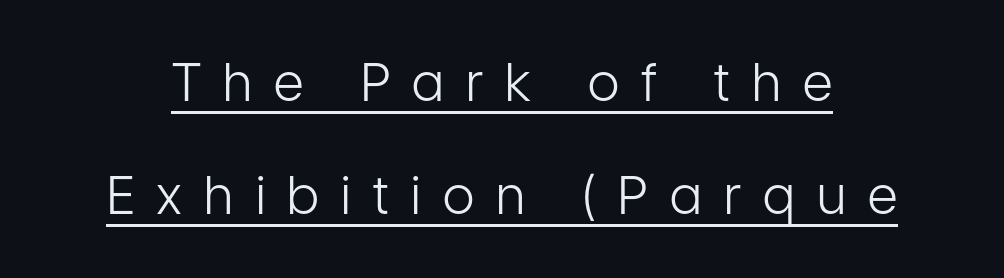
{"serif": "no", "italic": "no", "bold": "no", "weight": "light", "width": "condensed", "stroke_contrast": "low", "x_height": "medium", "monospaced": "no", "underline": "yes", "line_spacing": "loose", "line_spacing_ratio": 2.18, "letter_spacing": "wide", "letter_spacing_em": 0.43, "glyph_px": 52}
